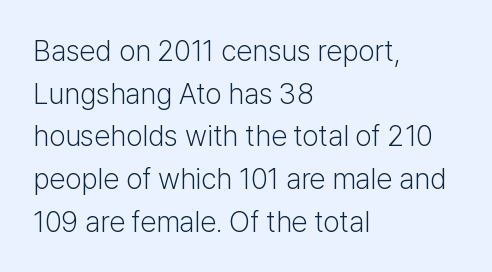
Q: Is the text bold? A: No.
Q: Is the text italic (slanted)? A: No, it is upright.
Q: Is the typeface a serif or a sans-serif typeface? A: Sans-serif.
Q: Is the text underlined? A: No.
Q: How is the paragraph aligned? A: Left-aligned.
Q: Is the spacing between letters normal or unusually wide? A: Normal.
Q: Is the spacing between lines tight, normal or loose? A: Normal.
Q: Width (condensed, normal, or wide)? A: Normal.
Q: Stroke contrast? A: Low.
Q: x-height? A: Medium.
Q: Monospaced? A: No.
